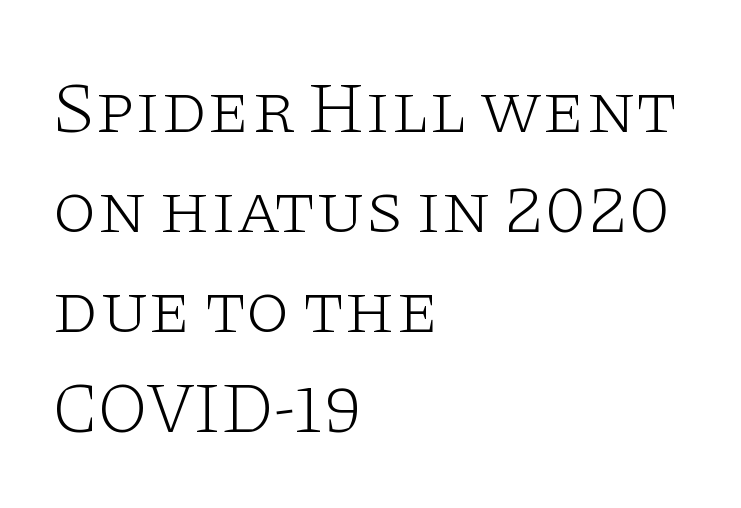
Spacing verdict: proportional, widths tailored to each character. Compared with typical paragraphs, the rows here are spaced about the same. Each stroke keeps to a modest, everyday thickness or less. Notice how the stems are strictly vertical — no italics here.
